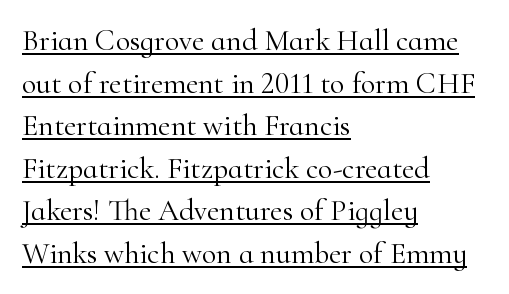
{"serif": "yes", "italic": "no", "bold": "no", "weight": "light", "width": "normal", "stroke_contrast": "high", "x_height": "small", "monospaced": "no", "underline": "yes", "align": "left", "line_spacing": "normal", "line_spacing_ratio": 1.42, "letter_spacing": "normal", "letter_spacing_em": 0.0, "glyph_px": 30}
